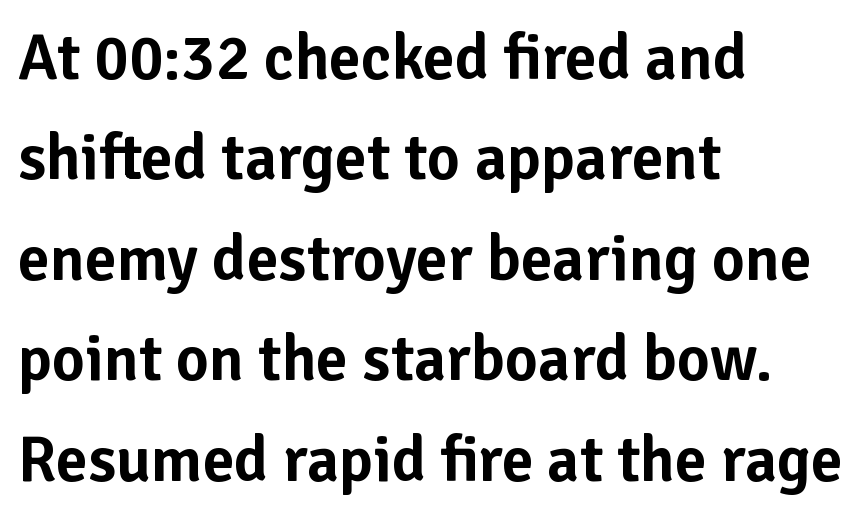
{"serif": "no", "italic": "no", "width": "normal", "stroke_contrast": "low", "x_height": "medium", "monospaced": "no", "underline": "no", "align": "left", "line_spacing": "normal", "line_spacing_ratio": 1.57, "letter_spacing": "normal", "letter_spacing_em": 0.0, "glyph_px": 64}
